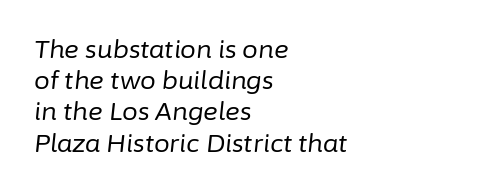
The image shows 25 px text type, italic (leaning right); set left-aligned, normal line spacing (1.25x), normal letter spacing, not underlined.
